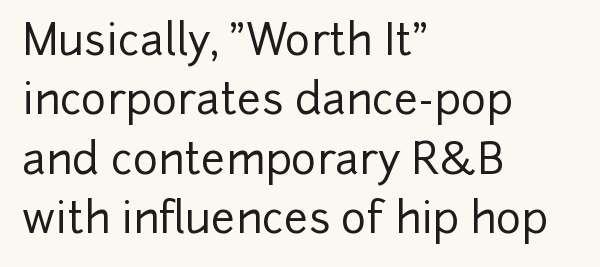
Q: Is the text italic (slanted)? A: No, it is upright.
Q: Is the typeface a serif or a sans-serif typeface? A: Sans-serif.
Q: Is the text underlined? A: No.
Q: How is the paragraph aligned? A: Left-aligned.
Q: Is the spacing between letters normal or unusually wide? A: Normal.
Q: Is the spacing between lines tight, normal or loose? A: Normal.
Q: Width (condensed, normal, or wide)? A: Normal.
Q: Stroke contrast? A: Low.
Q: x-height? A: Medium.
Q: Monospaced? A: No.
